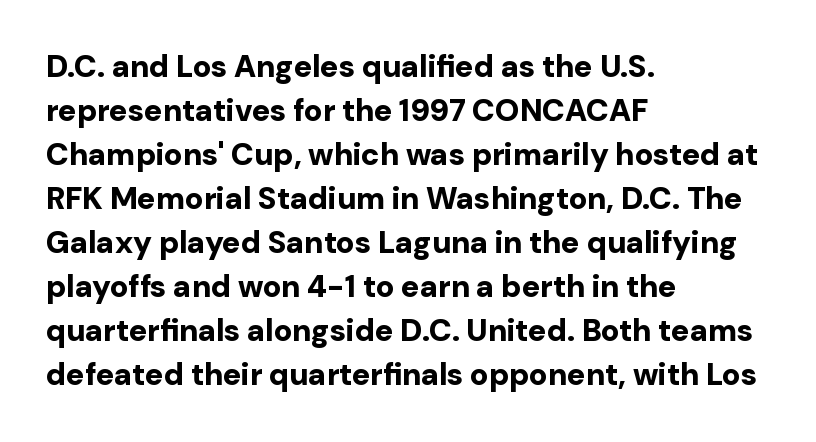
It's the straight-up-and-down kind of type. Character widths vary here, with narrow letters taking less room than wide ones. Type style note: lacks serifs. Summary of vertical rhythm: regular, with standard interline spacing. The letterforms sit shoulder to shoulder at normal distance.
